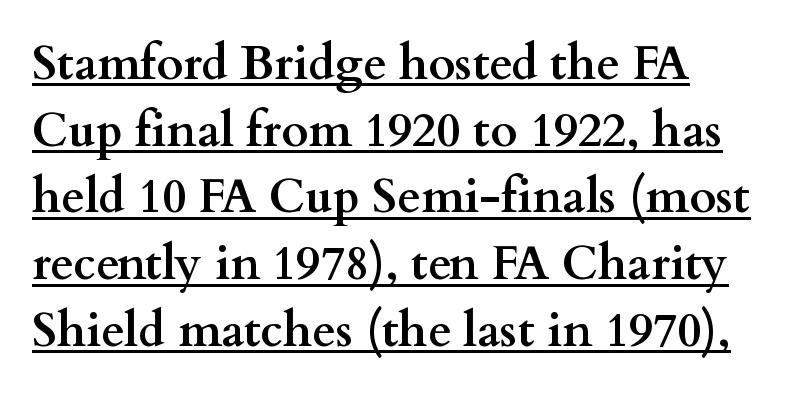
The image shows 47 px semibold, wide serif type, upright; set normal line spacing (1.42x), normal letter spacing, underlined; medium stroke contrast and a small x-height.
